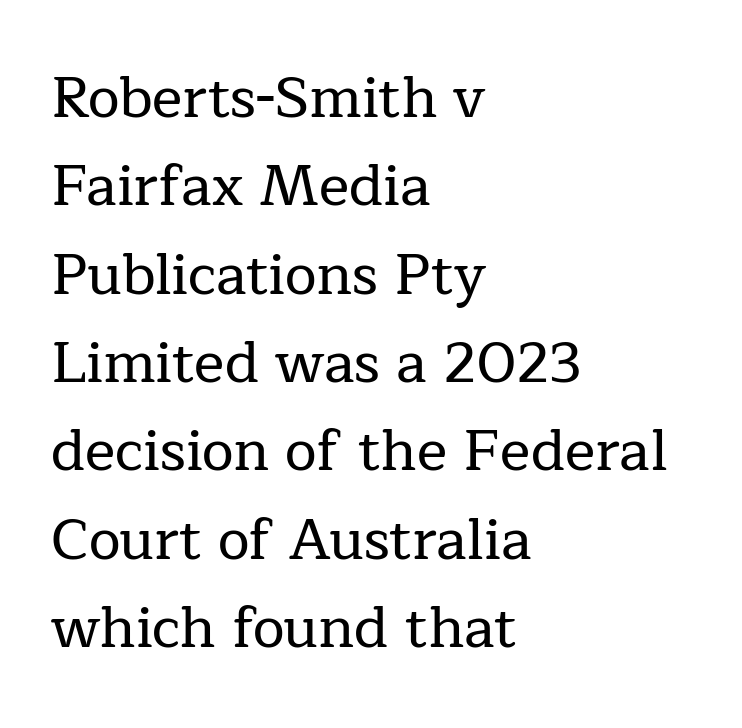
Q: Is the text italic (slanted)? A: No, it is upright.
Q: Is the typeface a serif or a sans-serif typeface? A: Serif.
Q: Is the text underlined? A: No.
Q: How is the paragraph aligned? A: Left-aligned.
Q: Is the spacing between letters normal or unusually wide? A: Normal.
Q: Is the spacing between lines tight, normal or loose? A: Normal.
Q: Width (condensed, normal, or wide)? A: Normal.
Q: Stroke contrast? A: Low.
Q: x-height? A: Medium.
Q: Monospaced? A: No.
